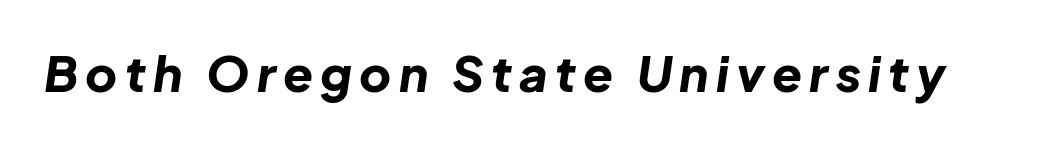
{"italic": "yes", "lean": "right", "slant_degrees": 8, "bold": "yes", "weight": "bold", "width": "normal", "stroke_contrast": "low", "x_height": "medium", "monospaced": "no", "underline": "no", "glyph_px": 49}
